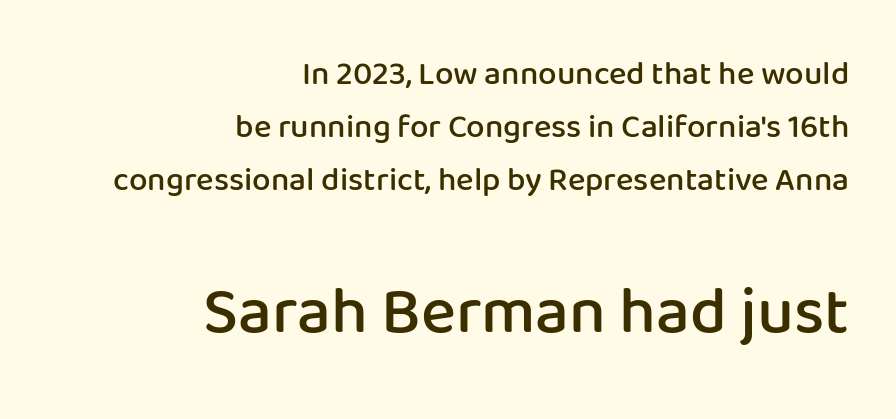
Q: Is the text bold? A: Semi-bold.
Q: Is the text italic (slanted)? A: No, it is upright.
Q: Is the typeface a serif or a sans-serif typeface? A: Sans-serif.
Q: Is the text underlined? A: No.
Q: How is the paragraph aligned? A: Right-aligned.
Q: Is the spacing between letters normal or unusually wide? A: Normal.
Q: Is the spacing between lines tight, normal or loose? A: Normal.
Q: Which block of text is set in a larger size, the first (top) or the second (bottom)? A: The second (bottom) one.
Q: Width (condensed, normal, or wide)? A: Normal.
Q: Stroke contrast? A: Low.
Q: x-height? A: Medium.
Q: Monospaced? A: No.
